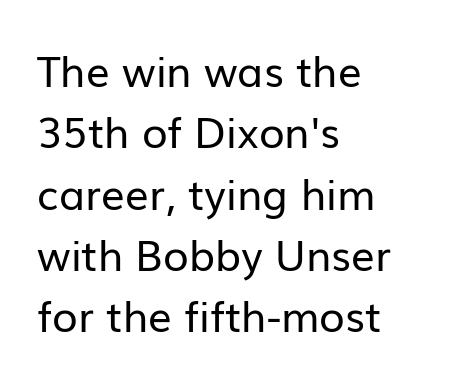
{"serif": "no", "italic": "no", "bold": "no", "weight": "regular", "width": "normal", "stroke_contrast": "low", "x_height": "medium", "monospaced": "no", "underline": "no", "align": "left", "line_spacing": "normal", "line_spacing_ratio": 1.46, "letter_spacing": "normal", "letter_spacing_em": 0.0, "glyph_px": 42}
